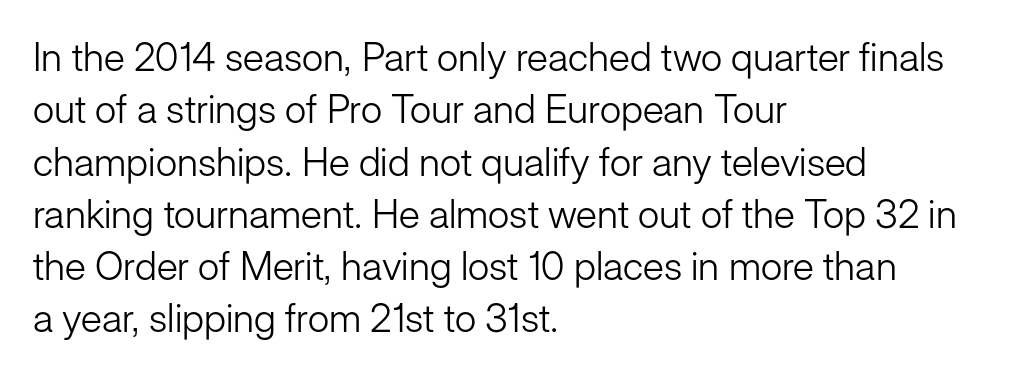
The image shows 39 px light sans-serif type, upright; set left-aligned, normal line spacing (1.34x), normal letter spacing, not underlined; low stroke contrast and a medium x-height.
